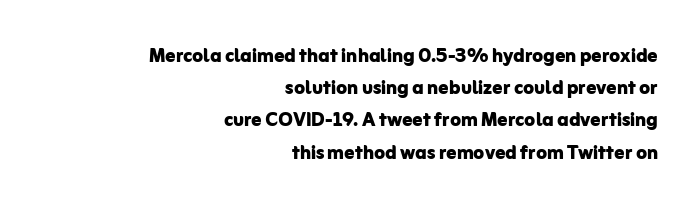
Q: Is the text bold? A: Yes.
Q: Is the text italic (slanted)? A: No, it is upright.
Q: Is the text underlined? A: No.
Q: How is the paragraph aligned? A: Right-aligned.
Q: Is the spacing between letters normal or unusually wide? A: Normal.
Q: Is the spacing between lines tight, normal or loose? A: Normal.
